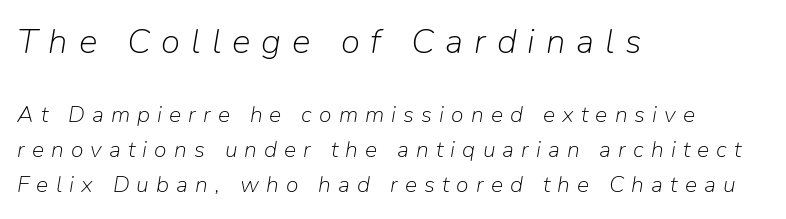
{"italic": "yes", "lean": "right", "slant_degrees": 9, "bold": "no", "weight": "light", "width": "normal", "stroke_contrast": "low", "x_height": "medium", "monospaced": "no", "underline": "no", "align": "left", "line_spacing": "normal", "line_spacing_ratio": 1.52, "letter_spacing": "wide", "letter_spacing_em": 0.31, "larger_block": "first", "size_ratio": 1.52, "glyph_px": 35}
